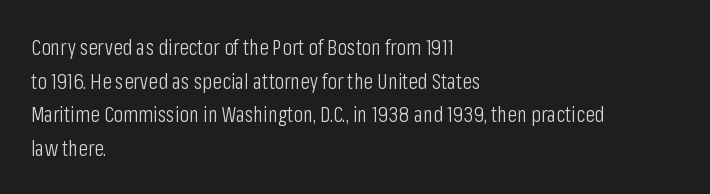
Q: Is the text bold? A: No.
Q: Is the text italic (slanted)? A: No, it is upright.
Q: Is the text underlined? A: No.
Q: How is the paragraph aligned? A: Left-aligned.
Q: Is the spacing between letters normal or unusually wide? A: Normal.
Q: Is the spacing between lines tight, normal or loose? A: Normal.
